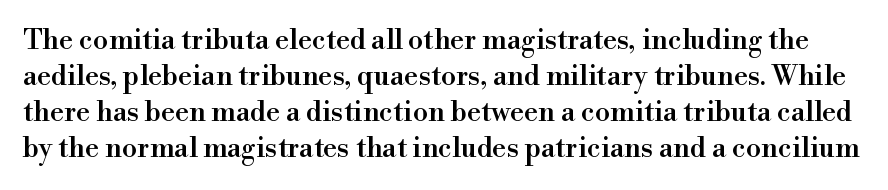
There is no visible air inserted between adjacent glyphs. Designer's note — italics off, roman on. Vertical spacing — default. A typesetter would label this face a serif. Character widths vary here, with narrow letters taking less room than wide ones. A clean baseline with only descenders dipping below it.
